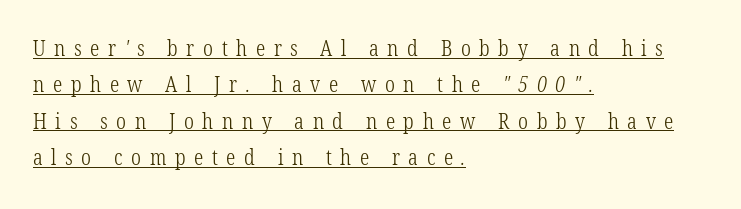
{"bold": "no", "underline": "yes", "align": "left", "line_spacing_ratio": 1.73, "letter_spacing": "wide", "letter_spacing_em": 0.41, "glyph_px": 21}
